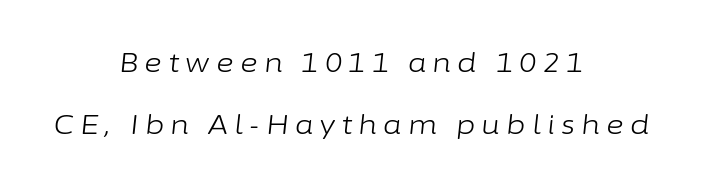
The image shows 27 px text type, italic (leaning right); set centered, loose line spacing (2.3x), unusually wide letter spacing (+0.23 em), not underlined.
